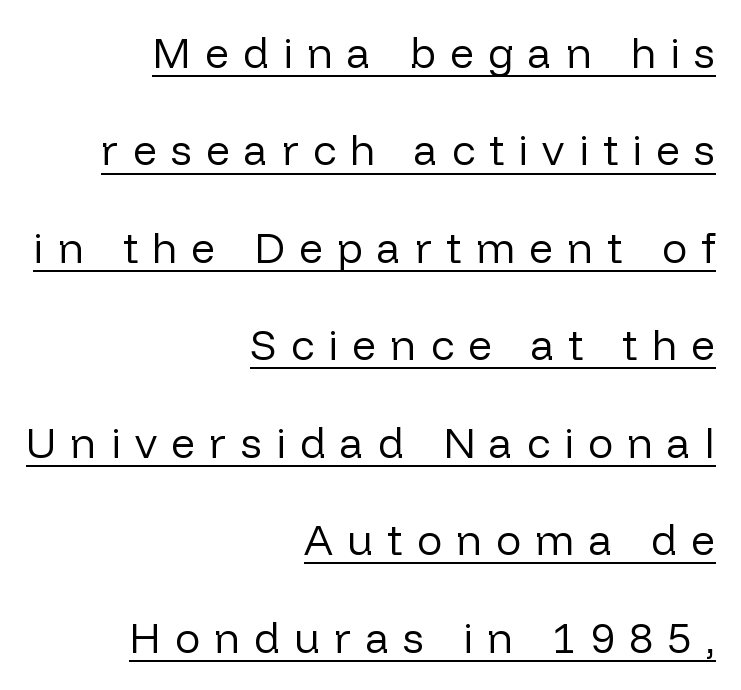
Quick note: underline on. Summary of vertical rhythm: relaxed, with wide interline spacing. Loose tracking; the words dissolve into strings of separated letters. The characters display no serif detailing; their extremities are plain. The passage shown is typed in a proportional face where columns would drift. Style check: upright.
